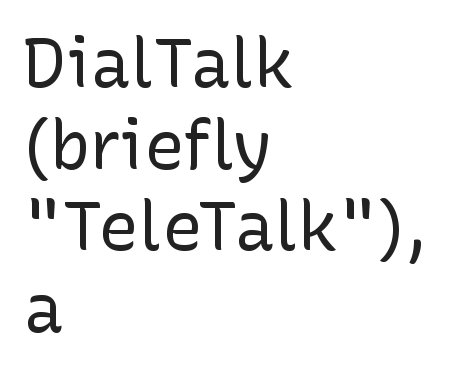
The setting favours the left margin, as ordinary paragraphs usually do. Ink coverage per letter is moderate at most. The type is set solid horizontally, with unmodified tracking. Character widths vary here, with narrow letters taking less room than wide ones. This sample uses an upright cut, with every glyph sitting square on the baseline. Decoration check: the copy has no underline.
